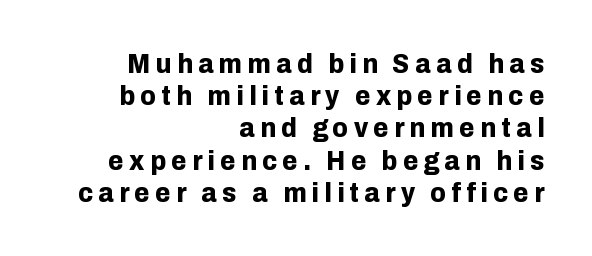
The image shows 28 px bold sans-serif type, upright; set right-aligned, tight line spacing (1.15x), not underlined; low stroke contrast and a medium x-height.
